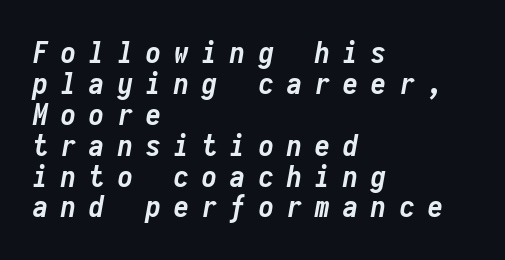
{"italic": "yes", "lean": "right", "slant_degrees": 10, "bold": "yes", "weight": "semibold", "width": "condensed", "stroke_contrast": "low", "x_height": "medium", "monospaced": "yes", "underline": "no", "align": "left", "line_spacing": "tight", "line_spacing_ratio": 1.03, "letter_spacing": "wide", "letter_spacing_em": 0.44, "glyph_px": 30}
